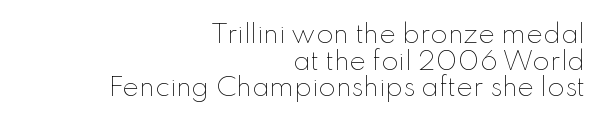
Interline gaps are noticeably narrow in this sample. Compared with a typical body face, this is equally light or lighter still. Does the lettering tilt? It doesn't — this is upright. In CSS terms this would be text-align: right. A bare baseline throughout the passage. Here the glyphs are tracked normally, forming tight word shapes.
